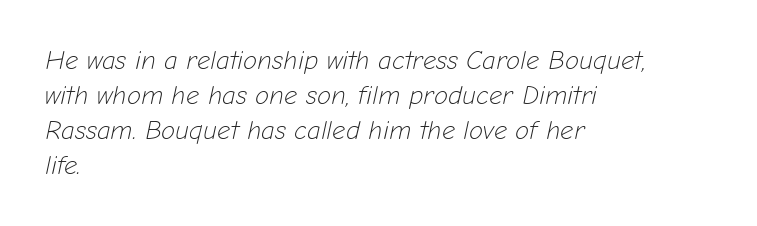
The image shows 26 px text type, italic (leaning right); set left-aligned, normal line spacing (1.34x), normal letter spacing, not underlined.
